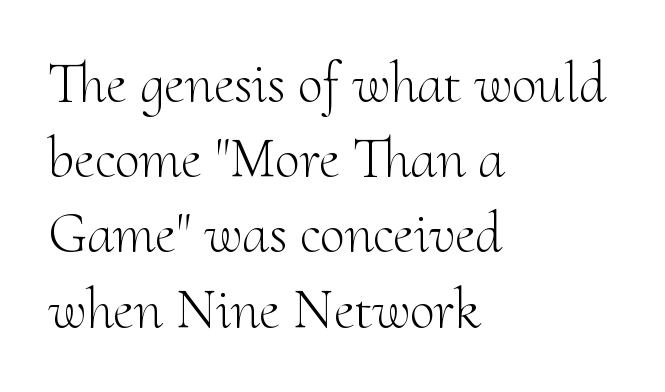
Q: Is the text bold? A: No.
Q: Is the text italic (slanted)? A: No, it is upright.
Q: Is the typeface a serif or a sans-serif typeface? A: Serif.
Q: Is the text underlined? A: No.
Q: How is the paragraph aligned? A: Left-aligned.
Q: Is the spacing between letters normal or unusually wide? A: Normal.
Q: Is the spacing between lines tight, normal or loose? A: Normal.
Q: Width (condensed, normal, or wide)? A: Normal.
Q: Stroke contrast? A: Medium.
Q: x-height? A: Small.
Q: Monospaced? A: No.
